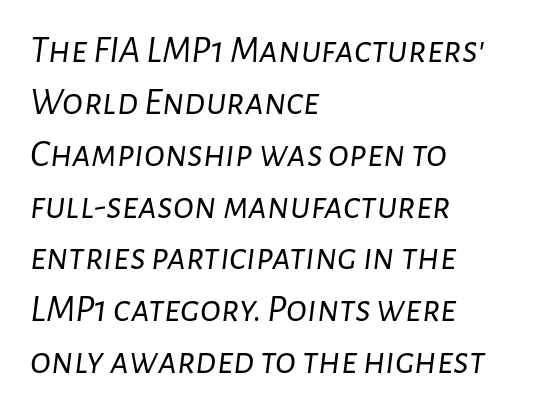
Q: Is the text bold? A: No.
Q: Is the text italic (slanted)? A: Yes, it leans right by about 7 degrees.
Q: Is the text underlined? A: No.
Q: How is the paragraph aligned? A: Left-aligned.
Q: Is the spacing between letters normal or unusually wide? A: Normal.
Q: Is the spacing between lines tight, normal or loose? A: Normal.
Q: Width (condensed, normal, or wide)? A: Normal.
Q: Stroke contrast? A: Low.
Q: x-height? A: Medium.
Q: Monospaced? A: No.
